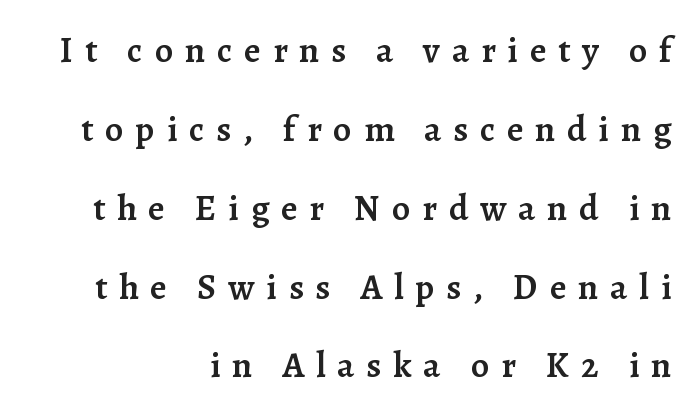
Q: Is the text bold? A: Semi-bold.
Q: Is the text italic (slanted)? A: No, it is upright.
Q: Is the typeface a serif or a sans-serif typeface? A: Serif.
Q: Is the text underlined? A: No.
Q: How is the paragraph aligned? A: Right-aligned.
Q: Is the spacing between letters normal or unusually wide? A: Unusually wide.
Q: Is the spacing between lines tight, normal or loose? A: Loose.
Q: Width (condensed, normal, or wide)? A: Normal.
Q: Stroke contrast? A: Low.
Q: x-height? A: Medium.
Q: Monospaced? A: No.
